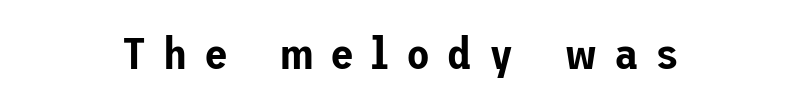
{"serif": "no", "italic": "no", "width": "normal", "stroke_contrast": "low", "x_height": "medium", "underline": "no", "align": "center", "letter_spacing": "wide", "letter_spacing_em": 0.39, "glyph_px": 44}
